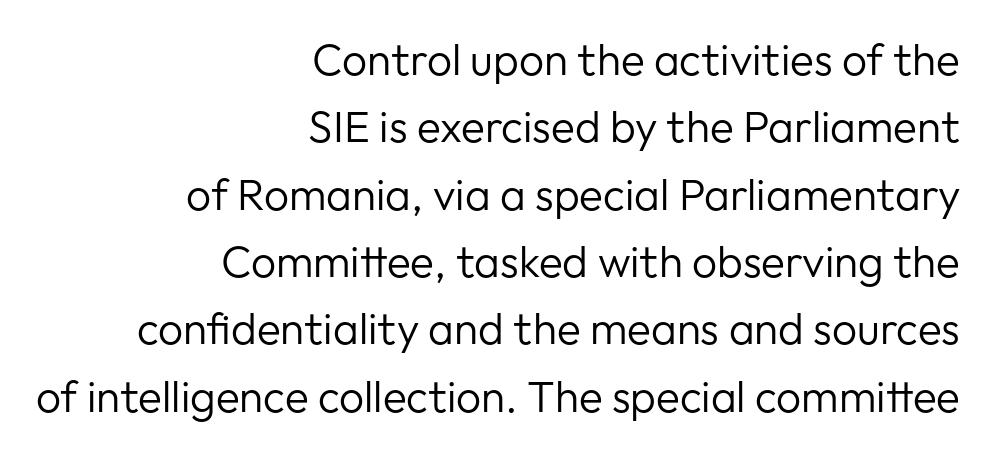
Q: Is the text bold? A: No.
Q: Is the text italic (slanted)? A: No, it is upright.
Q: Is the typeface a serif or a sans-serif typeface? A: Sans-serif.
Q: Is the text underlined? A: No.
Q: How is the paragraph aligned? A: Right-aligned.
Q: Is the spacing between letters normal or unusually wide? A: Normal.
Q: Is the spacing between lines tight, normal or loose? A: Normal.
Q: Width (condensed, normal, or wide)? A: Normal.
Q: Stroke contrast? A: Low.
Q: x-height? A: Medium.
Q: Monospaced? A: No.
